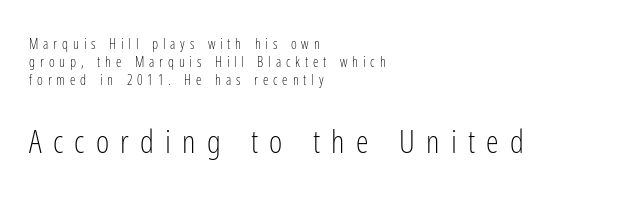
Q: Is the text bold? A: No.
Q: Is the text italic (slanted)? A: No, it is upright.
Q: Is the typeface a serif or a sans-serif typeface? A: Sans-serif.
Q: Is the text underlined? A: No.
Q: How is the paragraph aligned? A: Left-aligned.
Q: Is the spacing between letters normal or unusually wide? A: Unusually wide.
Q: Is the spacing between lines tight, normal or loose? A: Normal.
Q: Which block of text is set in a larger size, the first (top) or the second (bottom)? A: The second (bottom) one.
Q: Width (condensed, normal, or wide)? A: Condensed.
Q: Stroke contrast? A: Low.
Q: x-height? A: Medium.
Q: Monospaced? A: No.
